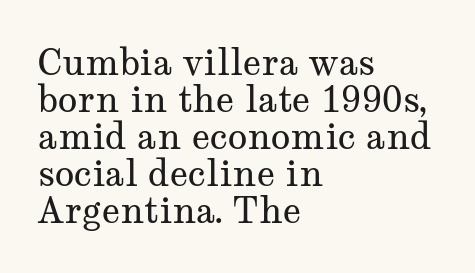
This is roman type, the default non-slanted kind. The ragged edge is on the right, which tells us the setting is flush left. Heft: none added — not bold. One glance says dense: line gaps are narrower than usual.
